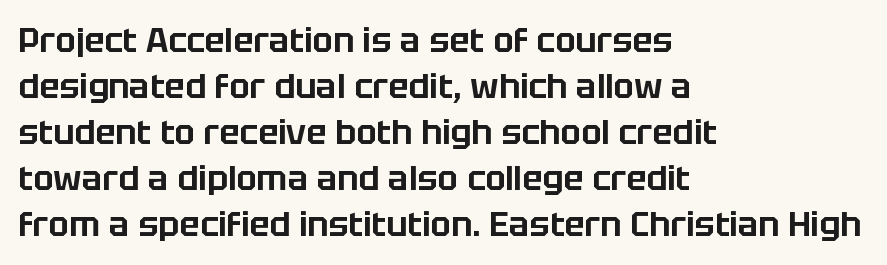
Unmarked baselines from the first word to the last. Line starts are locked; line ends wander. Vertically, the passage feels balanced, rows spaced as you'd expect. This rendering leaves character spacing at its baseline value. Here the designer chose a conventional face with non-uniform glyph widths.
